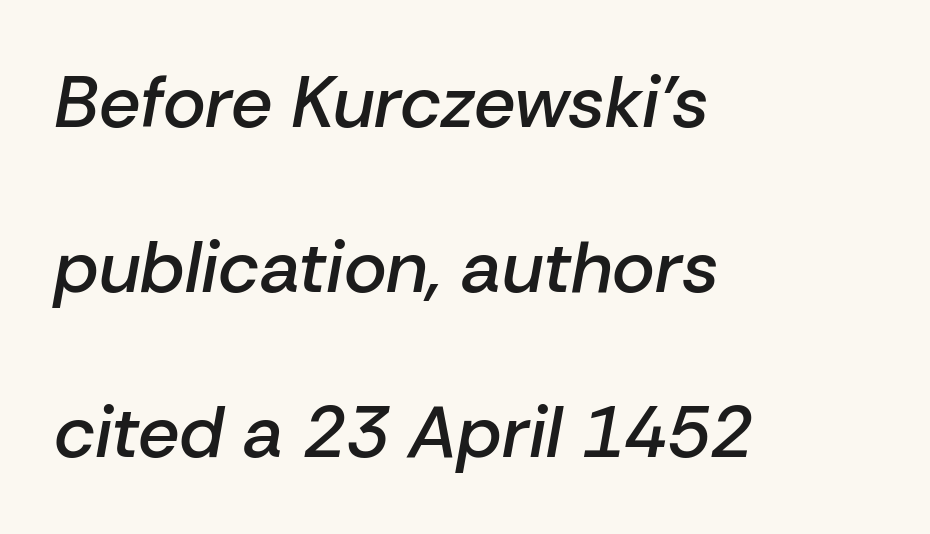
{"italic": "yes", "lean": "right", "slant_degrees": 10, "bold": "semi", "weight": "semibold", "width": "normal", "stroke_contrast": "low", "x_height": "medium", "monospaced": "no", "underline": "no", "align": "left", "line_spacing": "loose", "line_spacing_ratio": 2.26, "letter_spacing": "normal", "letter_spacing_em": 0.0, "glyph_px": 73}
